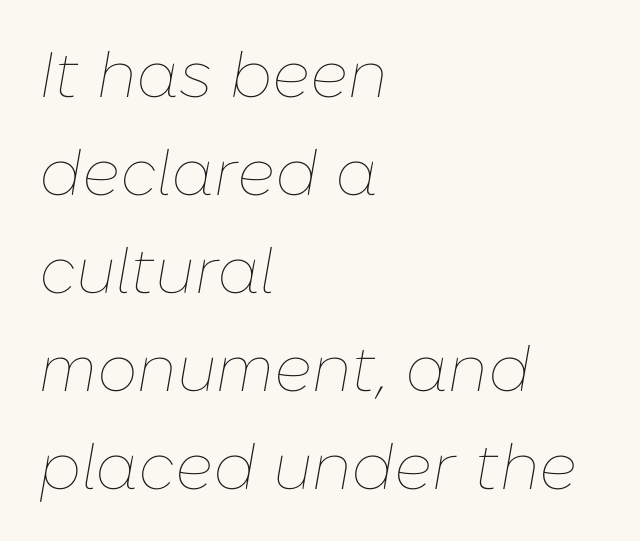
{"italic": "yes", "lean": "right", "slant_degrees": 10, "bold": "no", "weight": "thin", "width": "normal", "stroke_contrast": "low", "x_height": "medium", "monospaced": "no", "underline": "no", "align": "left", "line_spacing": "normal", "line_spacing_ratio": 1.53, "letter_spacing": "normal", "letter_spacing_em": 0.0, "glyph_px": 64}
